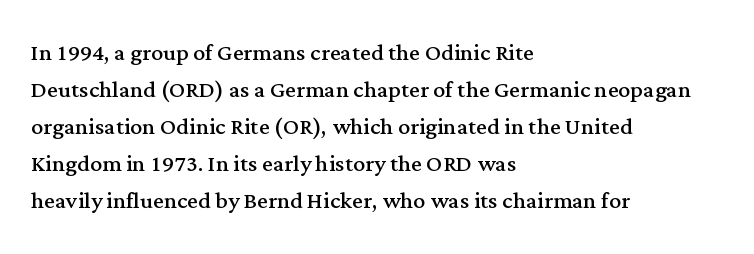
The image shows 30 px regular-weight serif type, upright; set left-aligned, line spacing 1.23x, normal letter spacing, not underlined; medium stroke contrast and a medium x-height.
